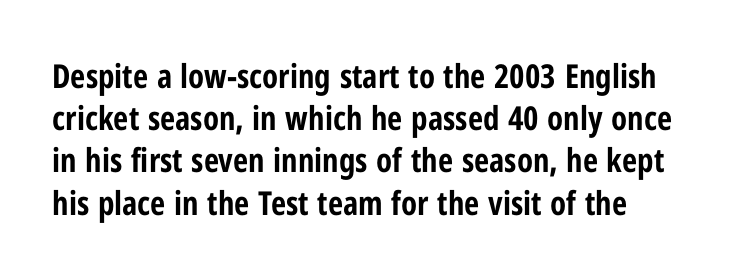
{"serif": "no", "italic": "no", "bold": "yes", "weight": "bold", "width": "condensed", "stroke_contrast": "low", "x_height": "medium", "monospaced": "no", "underline": "no", "align": "left", "line_spacing": "normal", "line_spacing_ratio": 1.28, "letter_spacing": "normal", "letter_spacing_em": 0.0, "glyph_px": 33}
